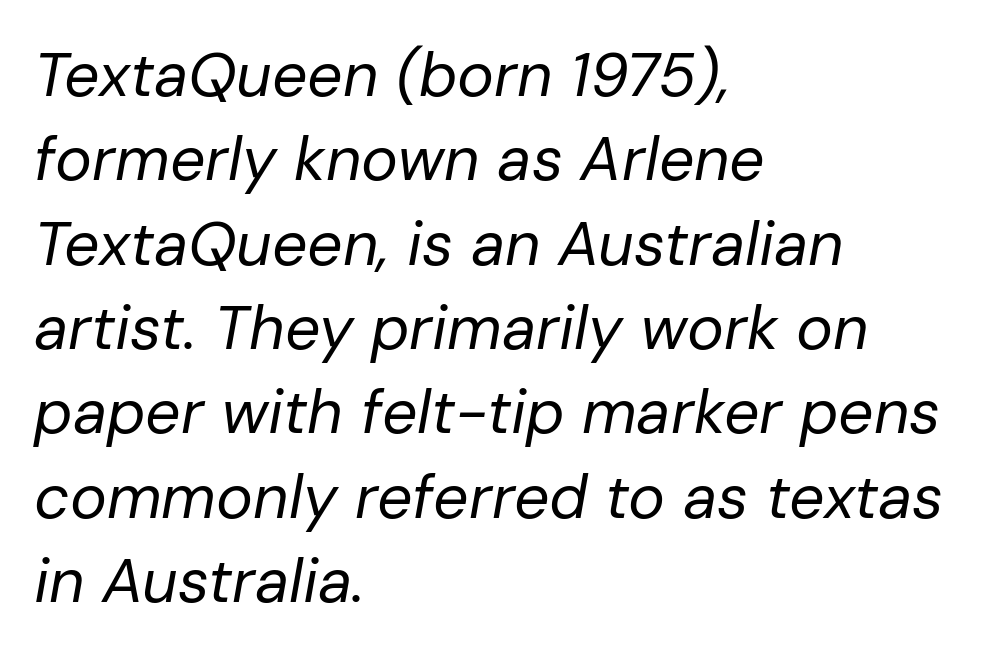
The image shows 62 px regular-weight type, italic (leaning right); set left-aligned, normal line spacing (1.36x), normal letter spacing, not underlined; low stroke contrast and a medium x-height.
